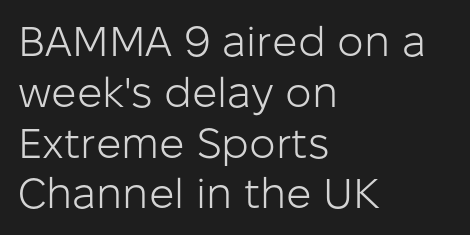
Q: Is the text bold? A: No.
Q: Is the text italic (slanted)? A: No, it is upright.
Q: Is the typeface a serif or a sans-serif typeface? A: Sans-serif.
Q: Is the text underlined? A: No.
Q: How is the paragraph aligned? A: Left-aligned.
Q: Is the spacing between letters normal or unusually wide? A: Normal.
Q: Width (condensed, normal, or wide)? A: Normal.
Q: Stroke contrast? A: Low.
Q: x-height? A: Medium.
Q: Monospaced? A: No.
